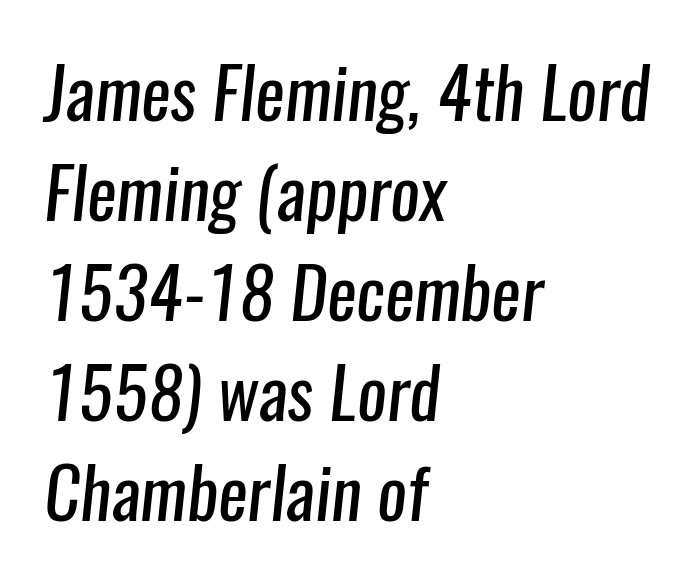
Each letter keeps its own natural width here, so spacing adapts to shape. Descender tails drop into unmarked territory. Is the block centered? No — it sits flush against the left margin. Regular leading. Default kerning and tracking; the words read as compact shapes.
